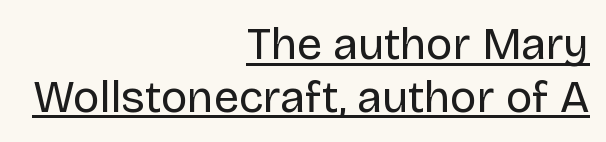
Character widths vary here, with narrow letters taking less room than wide ones. Notice how the passage keeps a crisp vertical edge on the right only. Are there feet on the stems? There aren't — it's a sans. This sample uses an upright cut, with every glyph sitting square on the baseline. Glyph-to-glyph distance matches everyday printed text. You can see a thin bar hugging the bottom of the glyphs.
